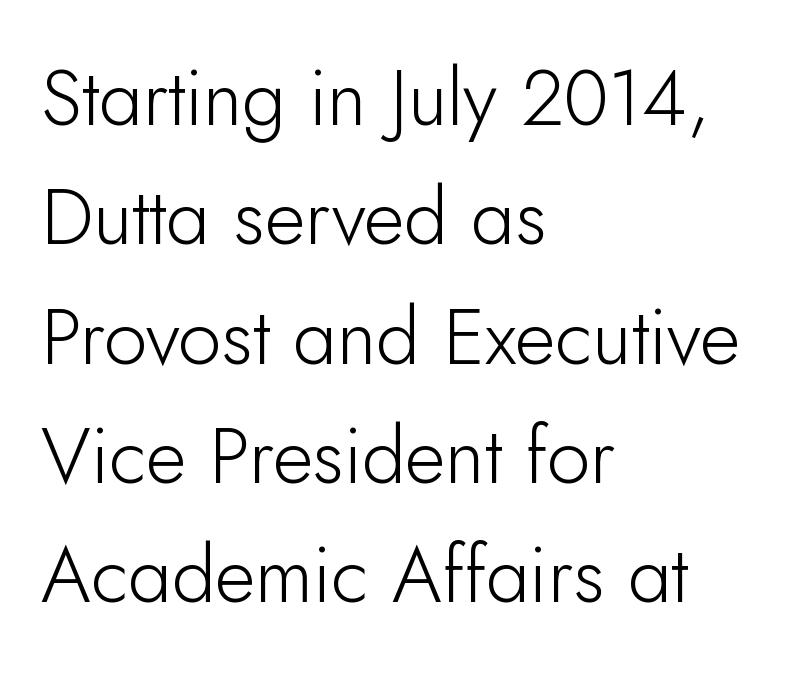
The letters advance in unequal steps, a hallmark of proportional type. Compared with typical paragraphs, the rows here are spaced about the same. The face looks like a standard text weight, possibly lighter. Every stem runs plumb, perpendicular to the baseline. The setting favours the left margin, as ordinary paragraphs usually do.
